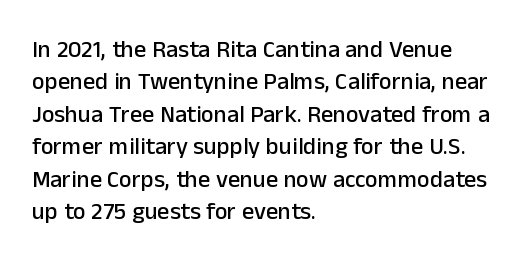
The image shows 24 px text type, upright; set left-aligned, normal line spacing (1.35x), normal letter spacing, not underlined.
